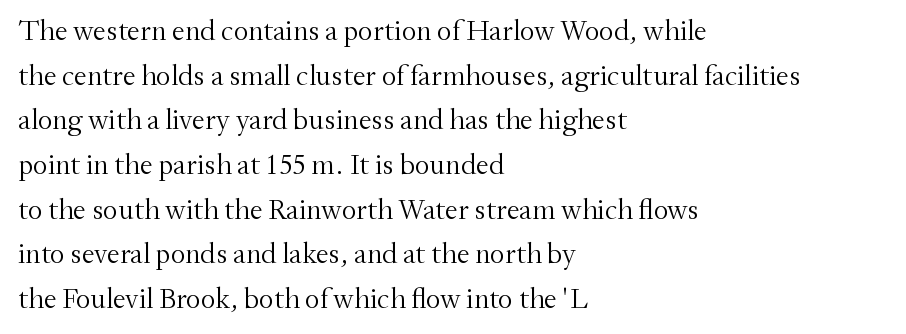
The image shows 29 px light serif type, upright; set left-aligned, normal line spacing (1.54x), normal letter spacing, not underlined; medium stroke contrast and a small x-height.
